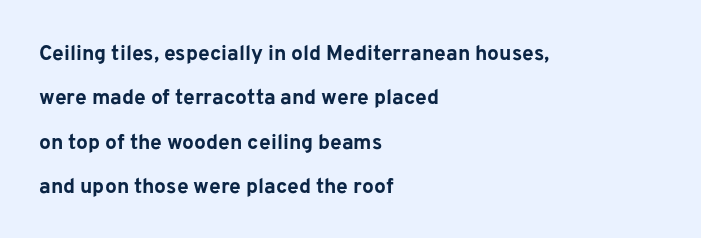
{"italic": "no", "bold": "yes", "underline": "no", "align": "left", "line_spacing": "loose", "line_spacing_ratio": 2.11, "letter_spacing": "normal", "letter_spacing_em": 0.0, "glyph_px": 21}
